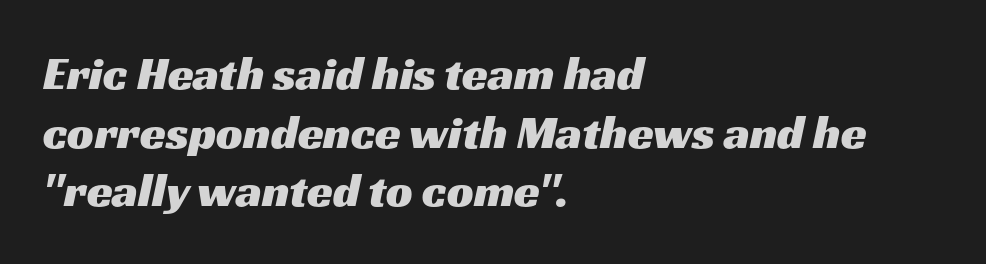
{"serif": "no", "width": "wide", "stroke_contrast": "medium", "x_height": "medium", "monospaced": "no", "underline": "no", "align": "left", "line_spacing": "normal", "line_spacing_ratio": 1.25, "letter_spacing": "normal", "letter_spacing_em": 0.0, "glyph_px": 47}
